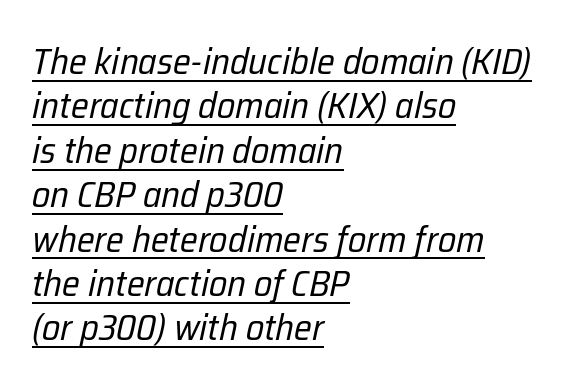
Q: Is the text bold? A: No.
Q: Is the text italic (slanted)? A: Yes, it leans right by about 12 degrees.
Q: Is the text underlined? A: Yes.
Q: How is the paragraph aligned? A: Left-aligned.
Q: Is the spacing between letters normal or unusually wide? A: Normal.
Q: Width (condensed, normal, or wide)? A: Condensed.
Q: Stroke contrast? A: Low.
Q: x-height? A: Medium.
Q: Monospaced? A: No.
